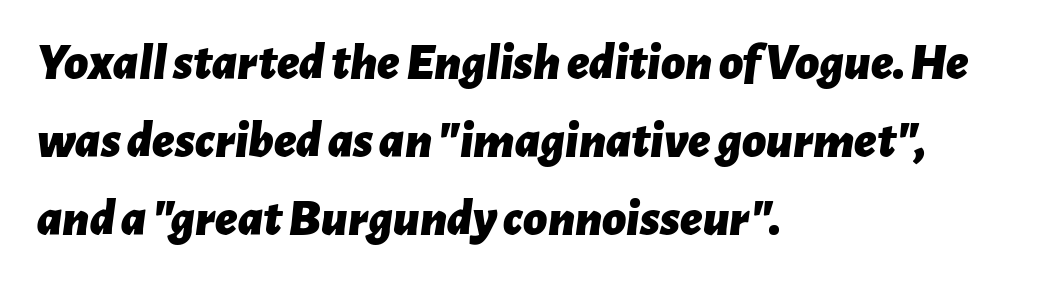
Reading down the block, your eye returns to a fixed left position each line. Italic: yes, the glyphs are oblique. The font is running at its bold setting. Words appear dense and cohesive because spacing is normal. The area under the type is left untouched. Students, observe: this is what conventionally led text looks like.
